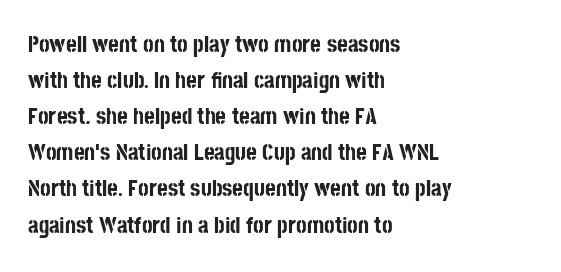
{"italic": "no", "bold": "yes", "underline": "no", "align": "left", "line_spacing": "normal", "line_spacing_ratio": 1.57, "letter_spacing": "normal", "letter_spacing_em": 0.0, "glyph_px": 23}
